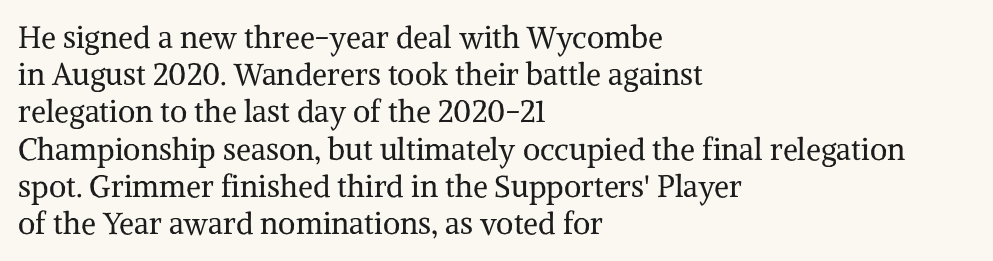
The image shows 30 px regular-weight serif type, upright; set left-aligned, line spacing 1.24x, normal letter spacing, not underlined; medium stroke contrast and a medium x-height.
